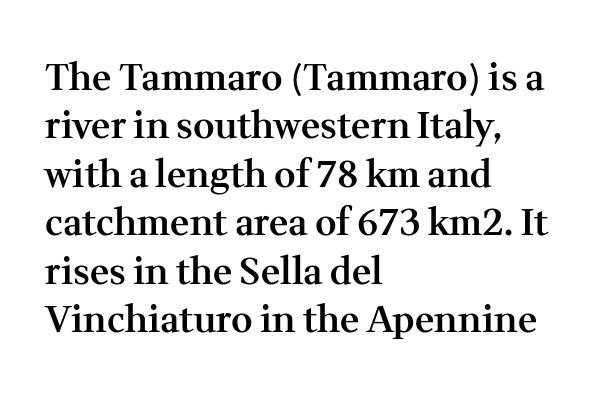
The image shows 37 px semibold serif type, upright; set left-aligned, normal line spacing (1.31x), normal letter spacing, not underlined; medium stroke contrast and a medium x-height.
